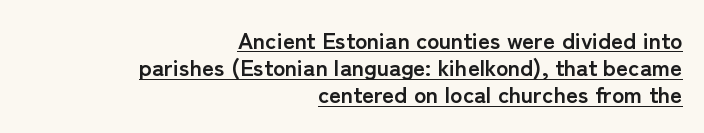
Every row of glyphs terminates at an identical x-position on the right. These lines keep a tight, regular rhythm from letter to letter. This is roman type, the default non-slanted kind. A rule runs beneath these lines of type. These lines carry a lot of weight — the face is fully bold.
